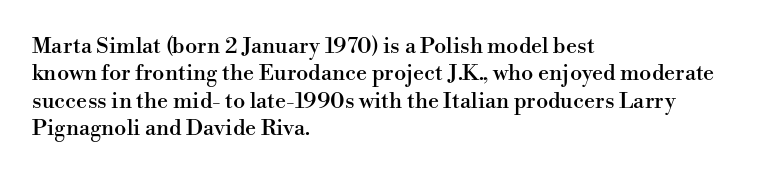
The image shows 22 px text type, upright; set left-aligned, normal line spacing (1.25x), normal letter spacing, not underlined.
